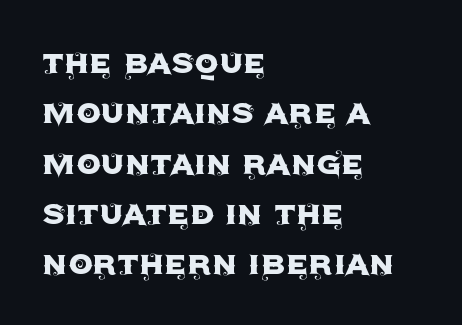
Q: Is the text italic (slanted)? A: No, it is upright.
Q: Is the typeface a serif or a sans-serif typeface? A: Sans-serif.
Q: Is the text underlined? A: No.
Q: How is the paragraph aligned? A: Left-aligned.
Q: Is the spacing between letters normal or unusually wide? A: Normal.
Q: Is the spacing between lines tight, normal or loose? A: Normal.
Q: Width (condensed, normal, or wide)? A: Normal.
Q: x-height? A: Large.
Q: Monospaced? A: No.
